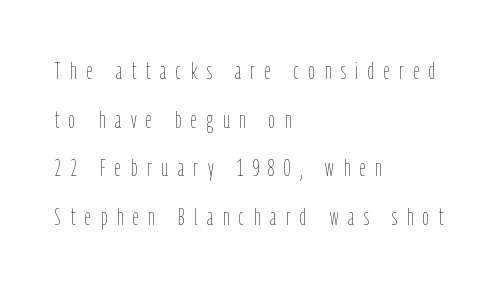
{"italic": "no", "bold": "no", "underline": "no", "align": "left", "line_spacing": "loose", "line_spacing_ratio": 2.03, "letter_spacing": "wide", "letter_spacing_em": 0.41, "glyph_px": 24}
